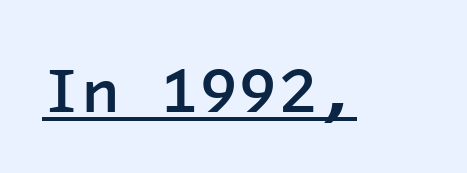
{"serif": "no", "italic": "no", "bold": "semi", "weight": "semibold", "width": "normal", "stroke_contrast": "low", "x_height": "medium", "monospaced": "yes", "underline": "yes", "letter_spacing": "normal", "letter_spacing_em": 0.0, "glyph_px": 64}
